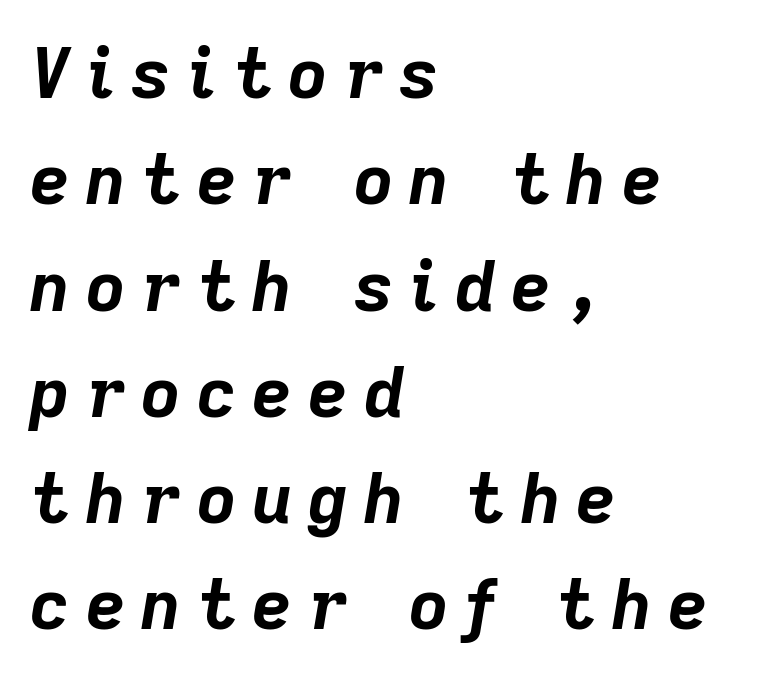
Compared with a centered layout, this one pins lines to the left instead. Strokes here are thick enough to call this a true bold. The passage shown is typed in a proportional face where columns would drift. A typesetter would call this heavily tracked-out type. This rendering features lettering with no underline. This sample uses an oblique cut, with every glyph tilted off the vertical.
